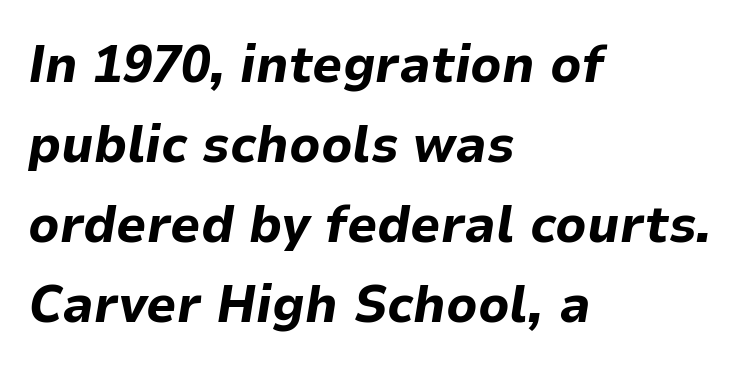
{"italic": "yes", "lean": "right", "slant_degrees": 9, "bold": "yes", "weight": "bold", "width": "normal", "stroke_contrast": "low", "x_height": "medium", "monospaced": "no", "underline": "no", "align": "left", "line_spacing": "normal", "line_spacing_ratio": 1.51, "letter_spacing": "normal", "letter_spacing_em": 0.0, "glyph_px": 53}
